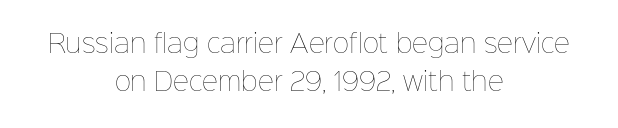
The image shows 25 px text type, upright; set centered, normal line spacing (1.52x), normal letter spacing, not underlined.
